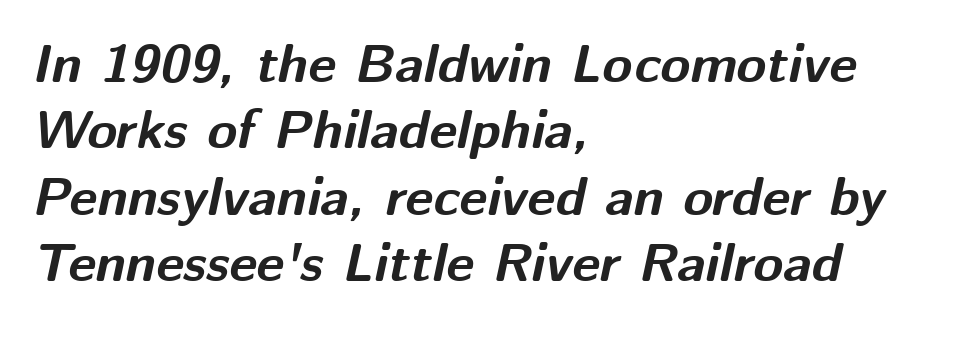
These lines keep a tight, regular rhythm from letter to letter. The letters advance in unequal steps, a hallmark of proportional type. The gap between lines stays unmarked. Horizontally, the lines are justified to the leading edge only. This is oblique type, the kind used for emphasis or titles.
